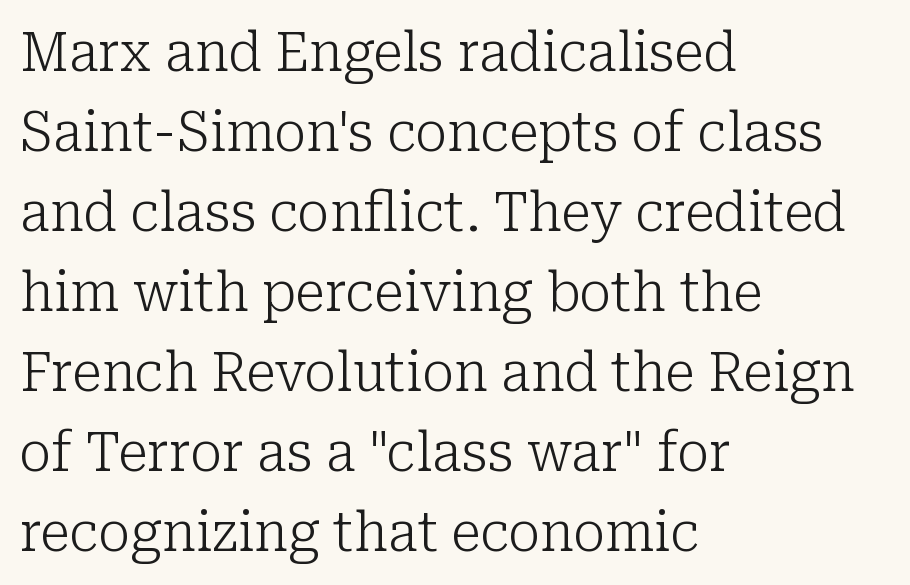
The image shows 54 px light serif type, upright; set left-aligned, normal line spacing (1.48x), normal letter spacing, not underlined; low stroke contrast and a medium x-height.
